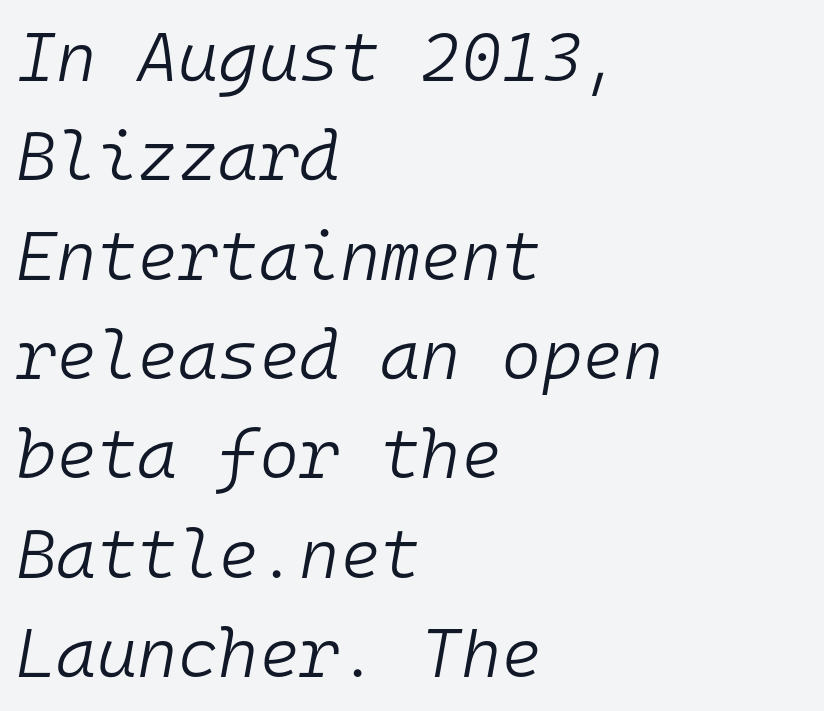
Q: Is the text bold? A: No.
Q: Is the text italic (slanted)? A: Yes, it leans right by about 10 degrees.
Q: Is the text underlined? A: No.
Q: How is the paragraph aligned? A: Left-aligned.
Q: Is the spacing between letters normal or unusually wide? A: Normal.
Q: Is the spacing between lines tight, normal or loose? A: Normal.
Q: Width (condensed, normal, or wide)? A: Normal.
Q: Stroke contrast? A: Low.
Q: x-height? A: Medium.
Q: Monospaced? A: Yes.
